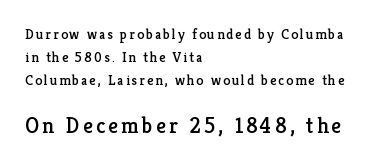
The paragraph shown leans on its left margin. The string is rendered with underlining switched off. This block has exactly the height ordinary leading produces. You get the small type first, then a jump to larger type. Quick note: not italic, upright.
